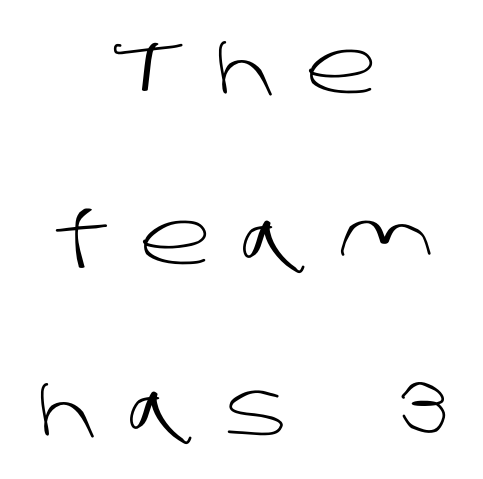
How are the letters spaced? Widely, with obvious added tracking. Looks like regular typesetting: each glyph gets only the width it needs. The weight tops out at a normal text grade. Every row of glyphs is offset so its center matches the block's center. The leading is generous, giving the passage an open texture.
